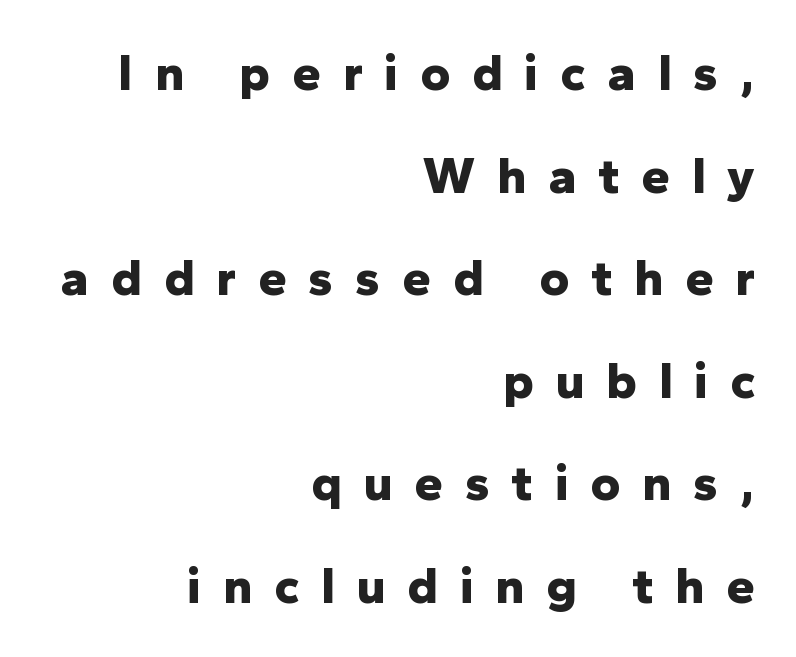
The image shows 51 px bold sans-serif type, upright; set right-aligned, loose line spacing (2.01x), unusually wide letter spacing (+0.43 em), not underlined; low stroke contrast and a medium x-height.
